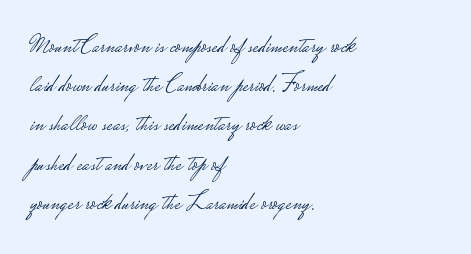
The image shows 25 px text type; set left-aligned, normal line spacing (1.57x), normal letter spacing, not underlined.
